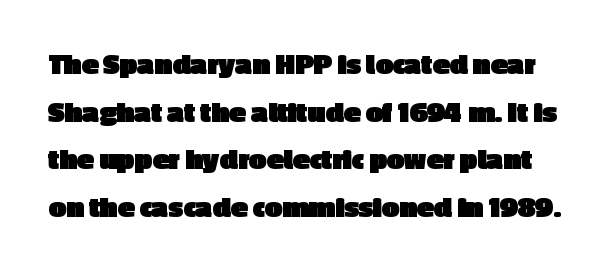
The image shows 31 px heavy sans-serif type, upright; set normal line spacing (1.54x), normal letter spacing, not underlined; a medium x-height.
